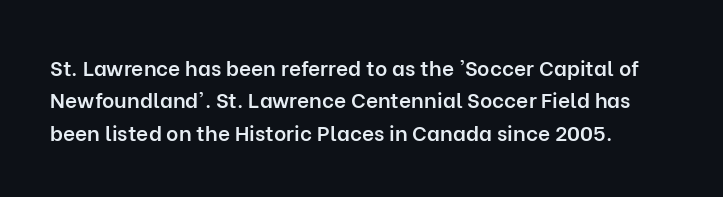
The image shows 21 px text type, upright; set normal line spacing (1.54x), normal letter spacing, not underlined.
